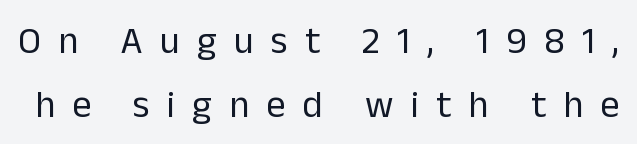
A normal amount of white space separates one row of letters from the next. Note: no serifs on the glyphs. The words here are not underlined. Is this a fixed-width face? No — the glyphs have proportional, varying widths. Unbolded letterforms with no extra heft. Italic? Not at all — the glyphs are vertical.
